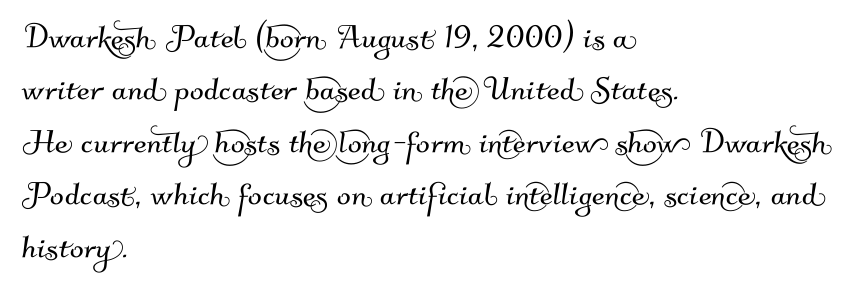
Q: Is the typeface a serif or a sans-serif typeface? A: Sans-serif.
Q: Is the text underlined? A: No.
Q: How is the paragraph aligned? A: Left-aligned.
Q: Is the spacing between letters normal or unusually wide? A: Normal.
Q: Is the spacing between lines tight, normal or loose? A: Normal.
Q: Width (condensed, normal, or wide)? A: Normal.
Q: Stroke contrast? A: Medium.
Q: x-height? A: Small.
Q: Monospaced? A: No.
